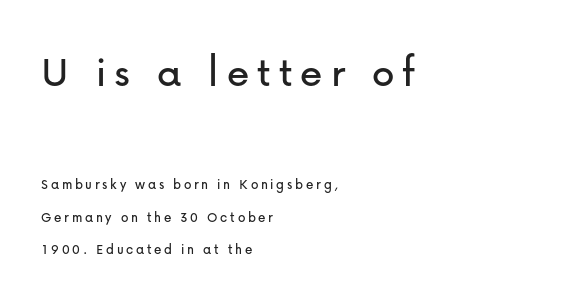
The image shows 45 px sans-serif type, upright; set left-aligned, loose line spacing (2.16x), not underlined; the first (top) block is 3.0x larger; low stroke contrast and a medium x-height.
